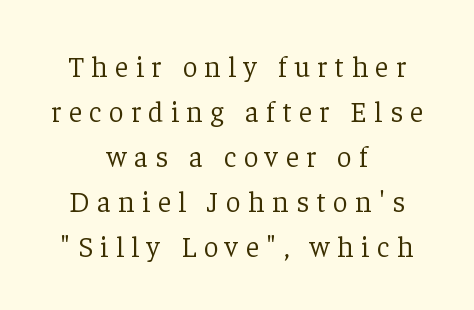
{"serif": "yes", "italic": "no", "bold": "no", "weight": "light", "width": "normal", "stroke_contrast": "low", "x_height": "medium", "monospaced": "no", "underline": "no", "align": "center", "line_spacing": "normal", "line_spacing_ratio": 1.55, "letter_spacing": "wide", "letter_spacing_em": 0.26, "glyph_px": 29}
